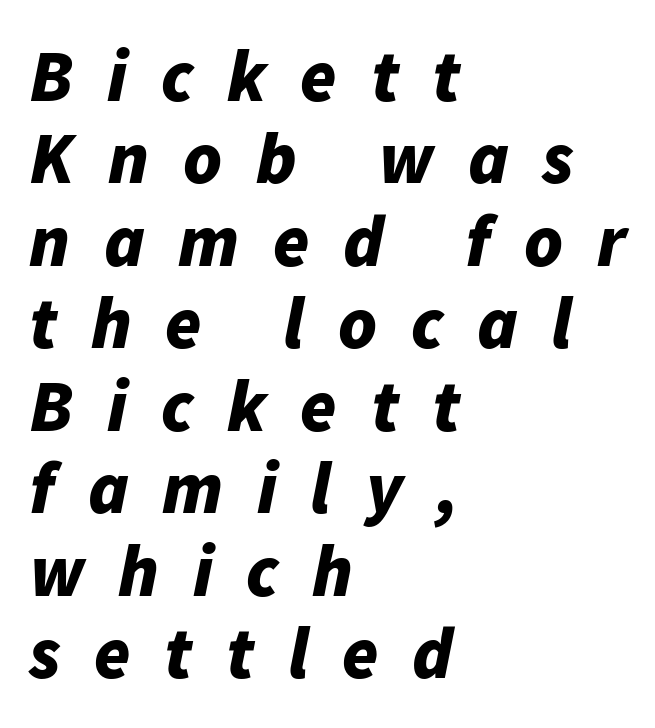
Beneath every word, the page is bare. Leftover space on each line is placed entirely after the last word. Regarding leading, the lines here are crowded together. The letters are bold, with thick, heavy strokes.
